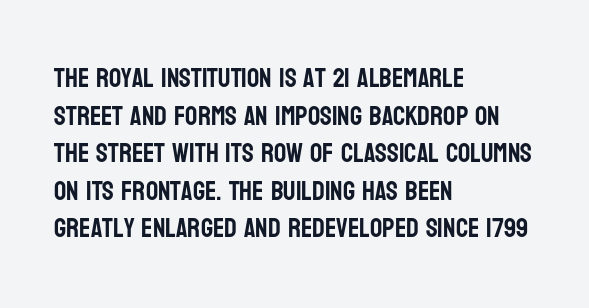
{"italic": "no", "underline": "no", "align": "left", "line_spacing": "normal", "line_spacing_ratio": 1.39, "letter_spacing": "normal", "letter_spacing_em": 0.0, "glyph_px": 27}
